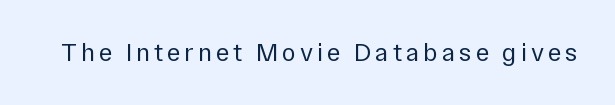
The image shows 26 px text type, upright; set not underlined.
